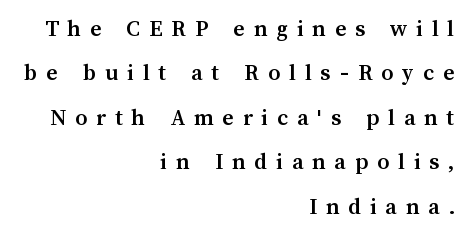
Q: Is the text bold? A: Yes.
Q: Is the text italic (slanted)? A: No, it is upright.
Q: Is the text underlined? A: No.
Q: How is the paragraph aligned? A: Right-aligned.
Q: Is the spacing between letters normal or unusually wide? A: Unusually wide.
